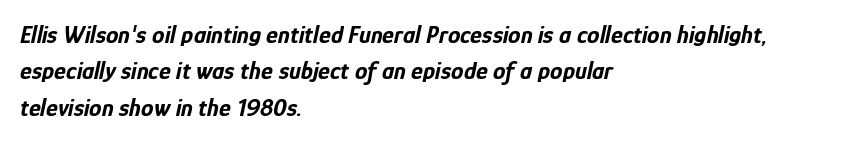
Q: Is the text bold? A: Yes.
Q: Is the text italic (slanted)? A: Yes, it leans right by about 12 degrees.
Q: Is the text underlined? A: No.
Q: How is the paragraph aligned? A: Left-aligned.
Q: Is the spacing between letters normal or unusually wide? A: Normal.
Q: Is the spacing between lines tight, normal or loose? A: Normal.
